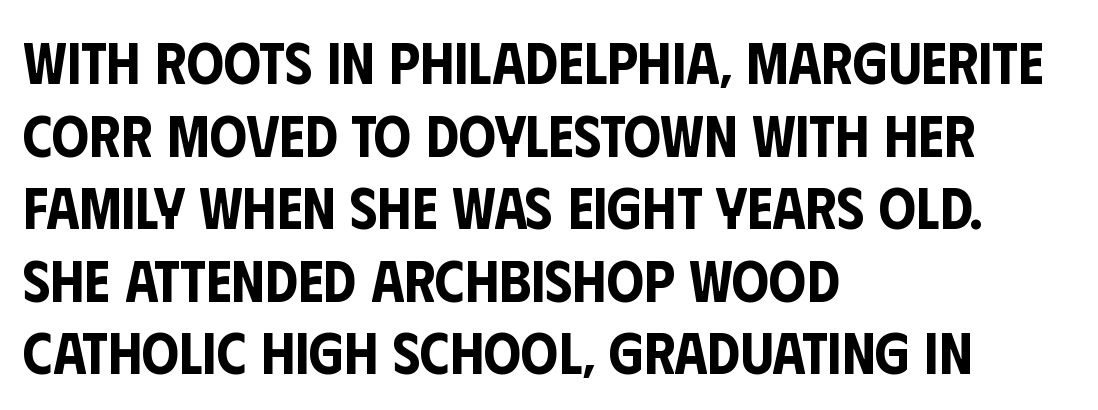
Q: Is the text italic (slanted)? A: No, it is upright.
Q: Is the typeface a serif or a sans-serif typeface? A: Sans-serif.
Q: Is the text underlined? A: No.
Q: How is the paragraph aligned? A: Left-aligned.
Q: Is the spacing between letters normal or unusually wide? A: Normal.
Q: Width (condensed, normal, or wide)? A: Condensed.
Q: Stroke contrast? A: Low.
Q: x-height? A: Large.
Q: Monospaced? A: No.
